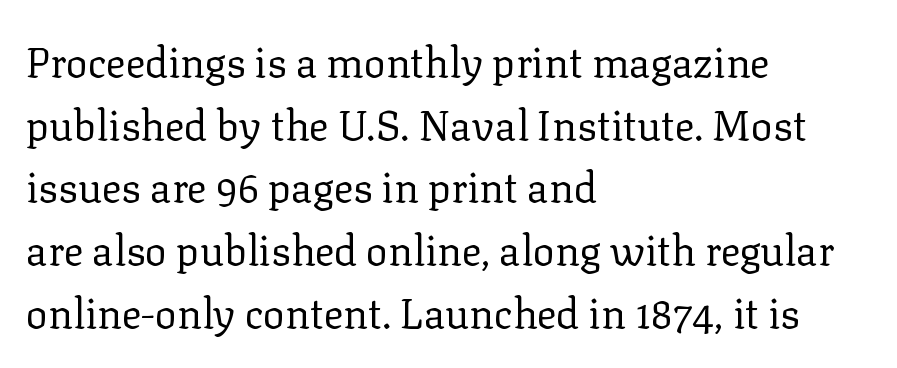
{"serif": "yes", "italic": "no", "bold": "no", "weight": "regular", "width": "normal", "stroke_contrast": "low", "x_height": "medium", "monospaced": "no", "underline": "no", "align": "left", "line_spacing": "normal", "line_spacing_ratio": 1.53, "letter_spacing": "normal", "letter_spacing_em": 0.0, "glyph_px": 41}
